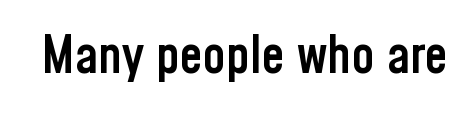
Q: Is the text bold? A: Semi-bold.
Q: Is the text italic (slanted)? A: No, it is upright.
Q: Is the typeface a serif or a sans-serif typeface? A: Sans-serif.
Q: Is the text underlined? A: No.
Q: Is the spacing between letters normal or unusually wide? A: Normal.
Q: Width (condensed, normal, or wide)? A: Condensed.
Q: Stroke contrast? A: Low.
Q: x-height? A: Medium.
Q: Monospaced? A: No.
